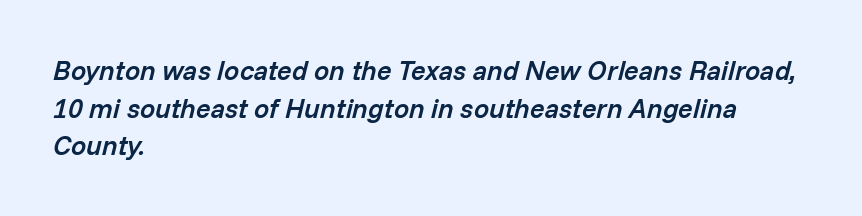
The image shows 27 px text type, italic (leaning right); set left-aligned, normal line spacing (1.39x), normal letter spacing, not underlined.
